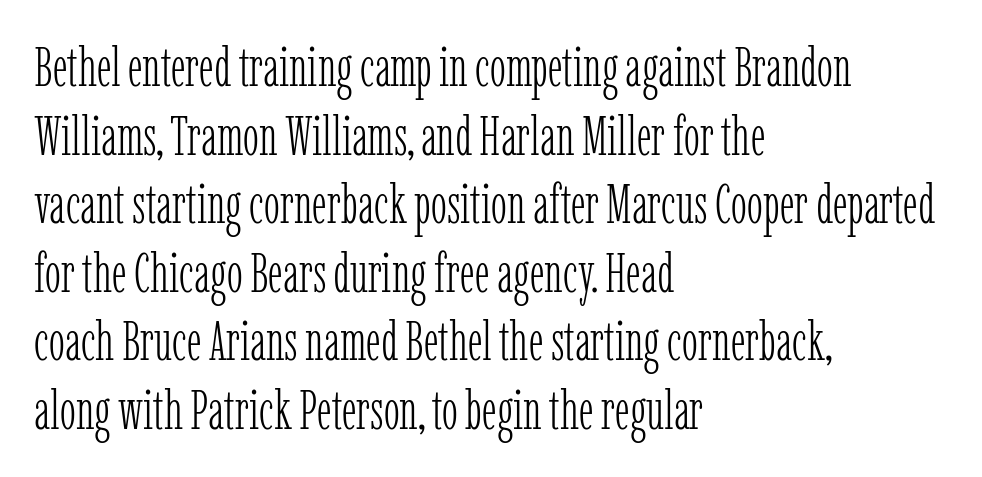
Q: Is the text bold? A: No.
Q: Is the text italic (slanted)? A: No, it is upright.
Q: Is the typeface a serif or a sans-serif typeface? A: Serif.
Q: Is the text underlined? A: No.
Q: How is the paragraph aligned? A: Left-aligned.
Q: Is the spacing between letters normal or unusually wide? A: Normal.
Q: Is the spacing between lines tight, normal or loose? A: Normal.
Q: Width (condensed, normal, or wide)? A: Condensed.
Q: Stroke contrast? A: Low.
Q: x-height? A: Medium.
Q: Monospaced? A: No.
